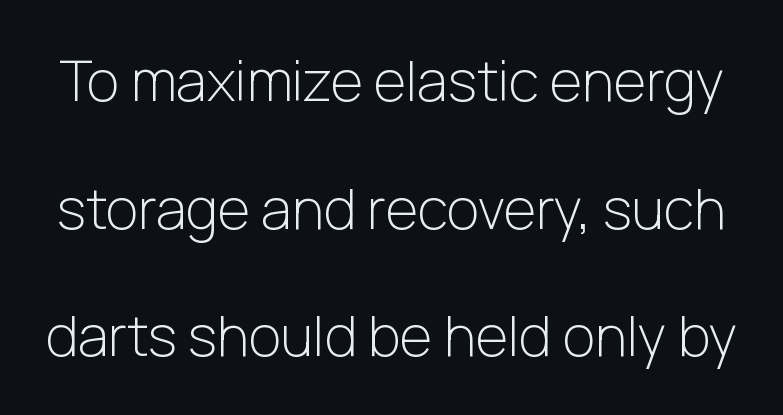
Q: Is the text bold? A: No.
Q: Is the text italic (slanted)? A: No, it is upright.
Q: Is the typeface a serif or a sans-serif typeface? A: Sans-serif.
Q: Is the text underlined? A: No.
Q: Is the spacing between letters normal or unusually wide? A: Normal.
Q: Is the spacing between lines tight, normal or loose? A: Loose.
Q: Width (condensed, normal, or wide)? A: Normal.
Q: Stroke contrast? A: Low.
Q: x-height? A: Medium.
Q: Monospaced? A: No.
